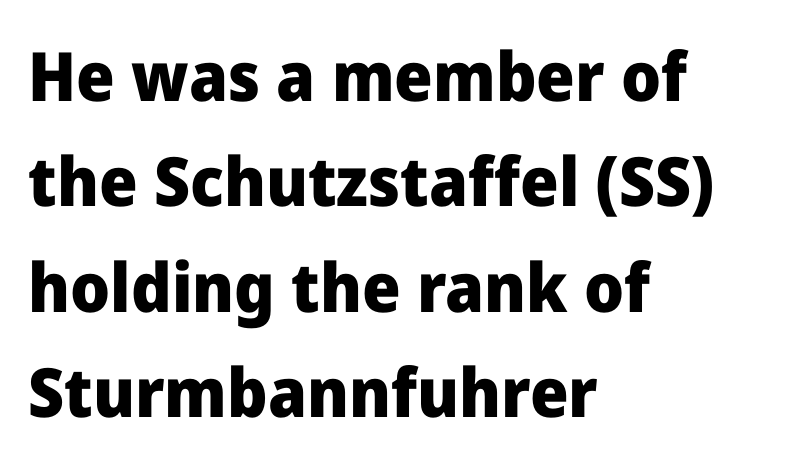
Q: Is the text bold? A: Yes.
Q: Is the text italic (slanted)? A: No, it is upright.
Q: Is the typeface a serif or a sans-serif typeface? A: Sans-serif.
Q: Is the text underlined? A: No.
Q: How is the paragraph aligned? A: Left-aligned.
Q: Is the spacing between letters normal or unusually wide? A: Normal.
Q: Is the spacing between lines tight, normal or loose? A: Normal.
Q: Width (condensed, normal, or wide)? A: Normal.
Q: Stroke contrast? A: Low.
Q: x-height? A: Medium.
Q: Monospaced? A: No.
